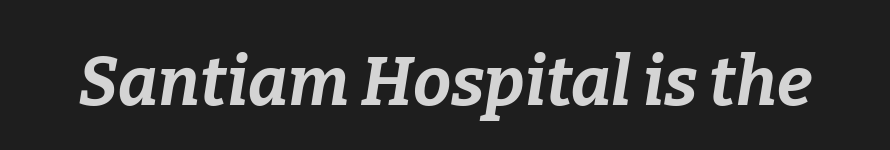
{"italic": "yes", "lean": "right", "slant_degrees": 9, "bold": "yes", "weight": "bold", "width": "normal", "stroke_contrast": "low", "x_height": "medium", "monospaced": "no", "underline": "no", "letter_spacing": "normal", "letter_spacing_em": 0.0, "glyph_px": 68}
